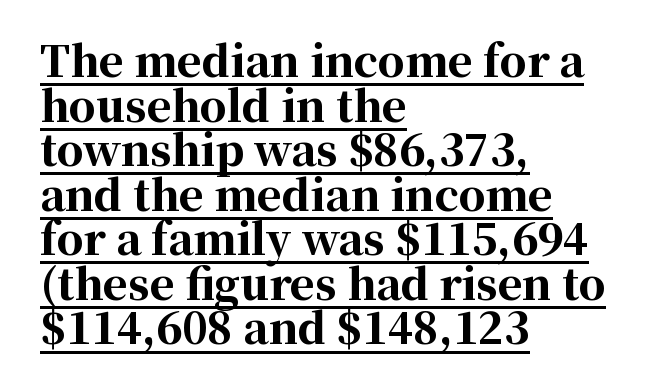
{"serif": "yes", "italic": "no", "bold": "yes", "weight": "bold", "width": "normal", "stroke_contrast": "high", "x_height": "medium", "monospaced": "no", "underline": "yes", "align": "left", "line_spacing": "tight", "line_spacing_ratio": 1.06, "letter_spacing": "normal", "letter_spacing_em": 0.0, "glyph_px": 42}
